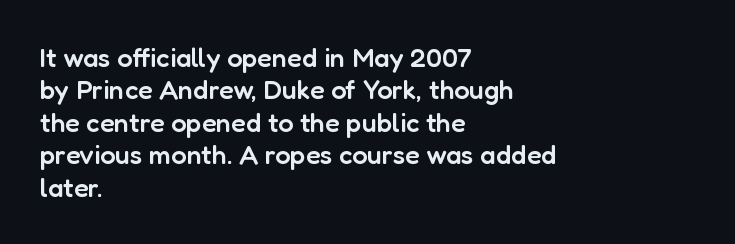
Beneath every word, the page is bare. A somewhat darkened texture: the type is semibold rather than bold. The axis of the letterforms is exactly vertical. Words appear dense and cohesive because spacing is normal.
